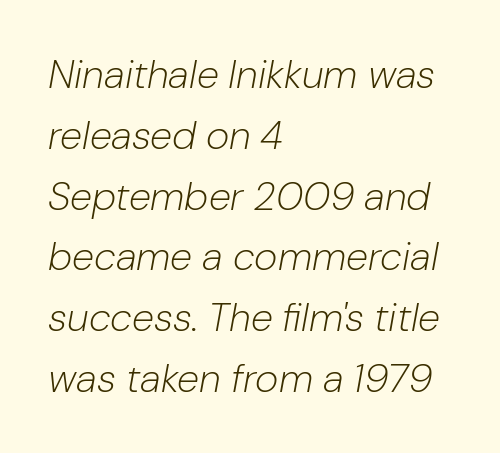
Caption: face not bold, strokes unweighted. The face used here has a pronounced slope to its letters. This rendering uses left alignment, leaving the right contour irregular. Default kerning and tracking; the words read as compact shapes.
